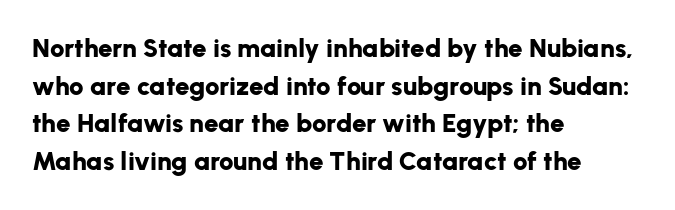
Q: Is the text bold? A: Yes.
Q: Is the text italic (slanted)? A: No, it is upright.
Q: Is the text underlined? A: No.
Q: How is the paragraph aligned? A: Left-aligned.
Q: Is the spacing between letters normal or unusually wide? A: Normal.
Q: Is the spacing between lines tight, normal or loose? A: Normal.
